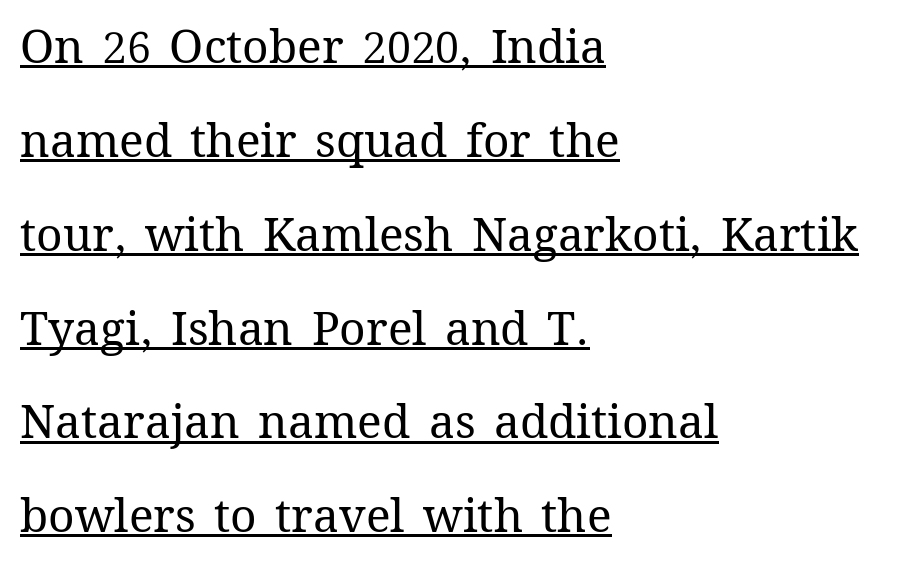
{"italic": "no", "bold": "no", "weight": "regular", "width": "normal", "stroke_contrast": "medium", "x_height": "medium", "monospaced": "no", "underline": "yes", "align": "left", "line_spacing": "loose", "line_spacing_ratio": 2.04, "letter_spacing": "normal", "letter_spacing_em": 0.0, "glyph_px": 46}
